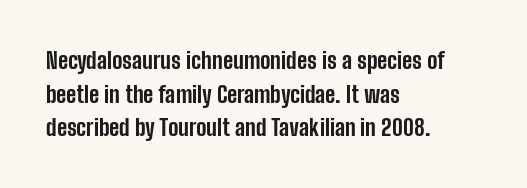
Q: Is the text bold? A: Yes.
Q: Is the text italic (slanted)? A: No, it is upright.
Q: Is the text underlined? A: No.
Q: How is the paragraph aligned? A: Left-aligned.
Q: Is the spacing between letters normal or unusually wide? A: Normal.
Q: Is the spacing between lines tight, normal or loose? A: Normal.
